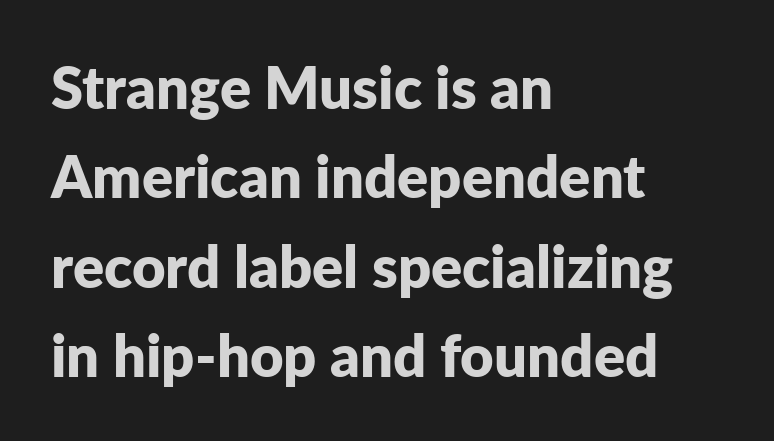
Each new line begins a customary step beneath the previous one. Compared with a centered layout, this one pins lines to the left instead. The sample has been set heavy, in full bold. Look at the tracking — it's just the regular setting, nothing added. A roman cut, with each character standing at attention. This sample has the flowing, uneven cadence of proportional lettering.
